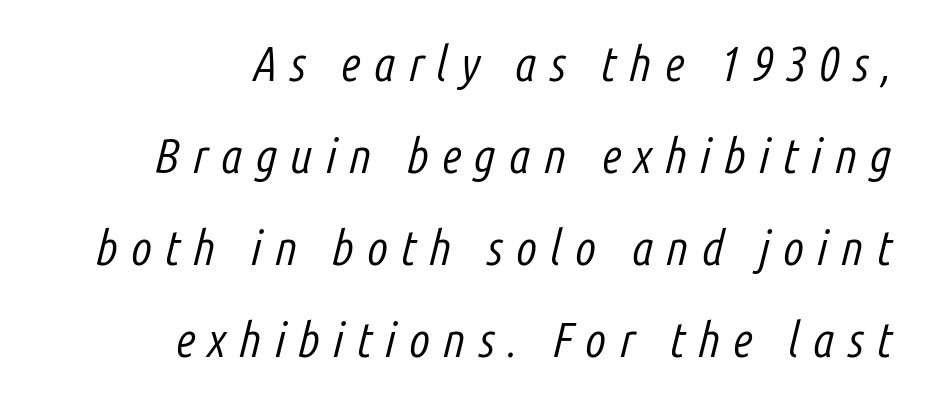
The image shows 49 px light, condensed type, italic (leaning right); set right-aligned, line spacing 1.88x, unusually wide letter spacing (+0.26 em), not underlined; low stroke contrast and a medium x-height.
